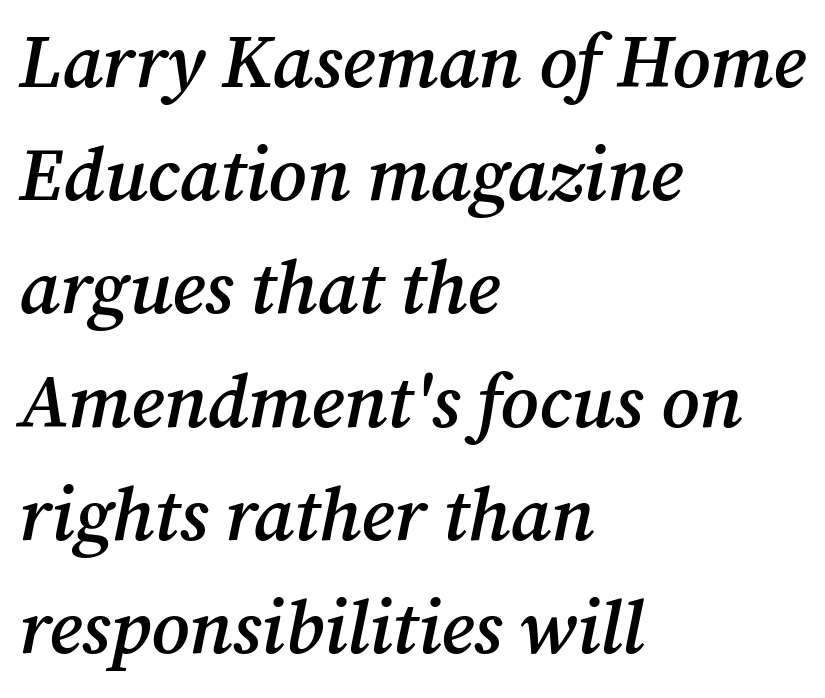
Q: Is the text bold? A: Semi-bold.
Q: Is the text italic (slanted)? A: Yes, it leans right by about 12 degrees.
Q: Is the typeface a serif or a sans-serif typeface? A: Serif.
Q: Is the text underlined? A: No.
Q: How is the paragraph aligned? A: Left-aligned.
Q: Is the spacing between letters normal or unusually wide? A: Normal.
Q: Is the spacing between lines tight, normal or loose? A: Normal.
Q: Width (condensed, normal, or wide)? A: Normal.
Q: Stroke contrast? A: Medium.
Q: x-height? A: Medium.
Q: Monospaced? A: No.
